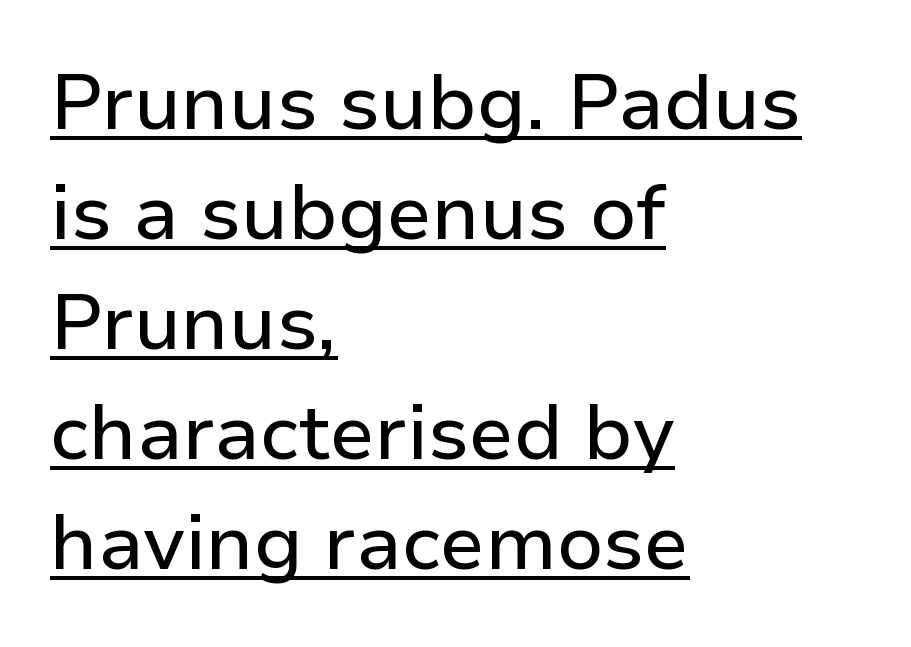
{"serif": "no", "italic": "no", "width": "normal", "stroke_contrast": "low", "x_height": "medium", "monospaced": "no", "underline": "yes", "align": "left", "line_spacing": "normal", "line_spacing_ratio": 1.41, "letter_spacing": "normal", "letter_spacing_em": 0.0, "glyph_px": 78}
